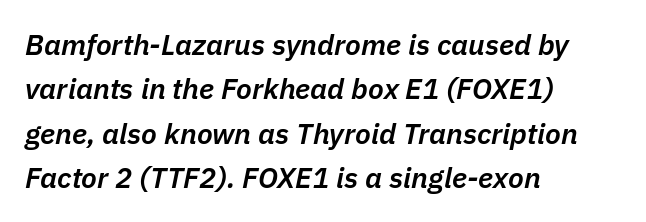
The image shows 29 px semibold type, italic (leaning right); set left-aligned, normal line spacing (1.53x), normal letter spacing, not underlined; low stroke contrast and a medium x-height.
